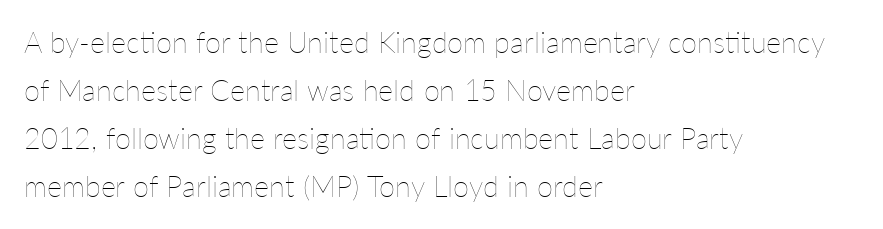
{"italic": "no", "bold": "no", "weight": "thin", "width": "normal", "stroke_contrast": "low", "x_height": "medium", "monospaced": "no", "underline": "no", "align": "left", "line_spacing": "normal", "line_spacing_ratio": 1.66, "letter_spacing": "normal", "letter_spacing_em": 0.0, "glyph_px": 29}
